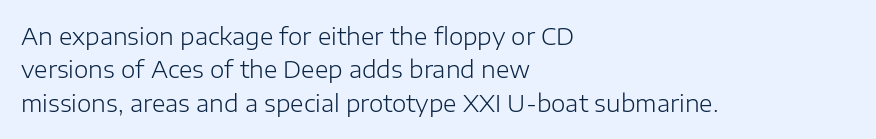
{"italic": "no", "bold": "no", "underline": "no", "align": "left", "line_spacing": "normal", "line_spacing_ratio": 1.45, "letter_spacing": "normal", "letter_spacing_em": 0.0, "glyph_px": 23}
